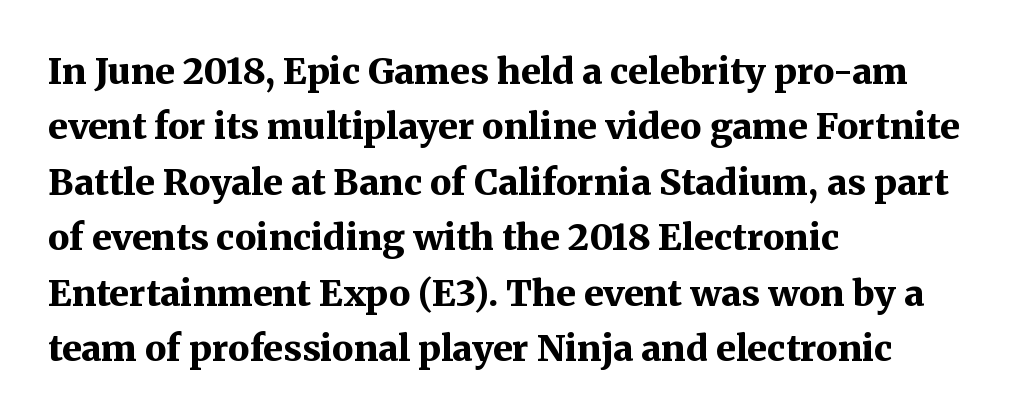
The image shows 36 px bold serif type, upright; set left-aligned, normal line spacing (1.54x), normal letter spacing, not underlined; medium stroke contrast and a medium x-height.
